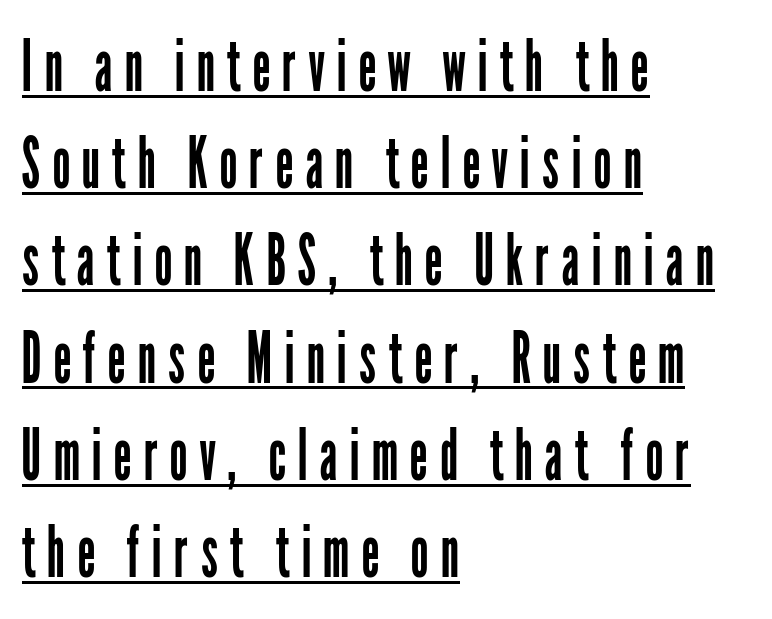
The image shows 72 px regular-weight, condensed sans-serif type, upright; set left-aligned, normal line spacing (1.35x), underlined; low stroke contrast and a medium x-height.
